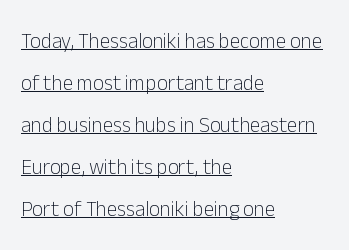
{"italic": "no", "bold": "no", "underline": "yes", "align": "left", "line_spacing": "loose", "line_spacing_ratio": 2.0, "letter_spacing": "normal", "letter_spacing_em": 0.0, "glyph_px": 21}
